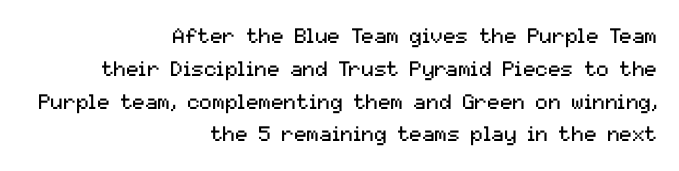
The image shows 21 px text type, upright; set right-aligned, normal line spacing (1.56x), normal letter spacing, not underlined.
